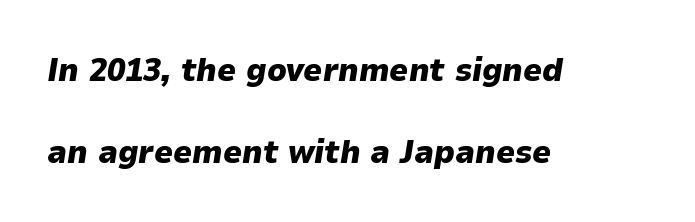
{"italic": "yes", "lean": "right", "slant_degrees": 9, "bold": "yes", "weight": "heavy", "width": "normal", "stroke_contrast": "low", "x_height": "medium", "monospaced": "no", "underline": "no", "align": "left", "line_spacing": "loose", "line_spacing_ratio": 2.48, "letter_spacing": "normal", "letter_spacing_em": 0.0, "glyph_px": 33}
